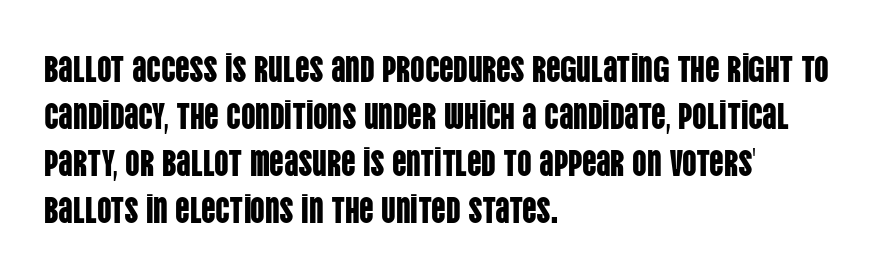
The image shows 36 px condensed sans-serif type, upright; set left-aligned, normal line spacing (1.31x), normal letter spacing, not underlined; low stroke contrast and a large x-height.
